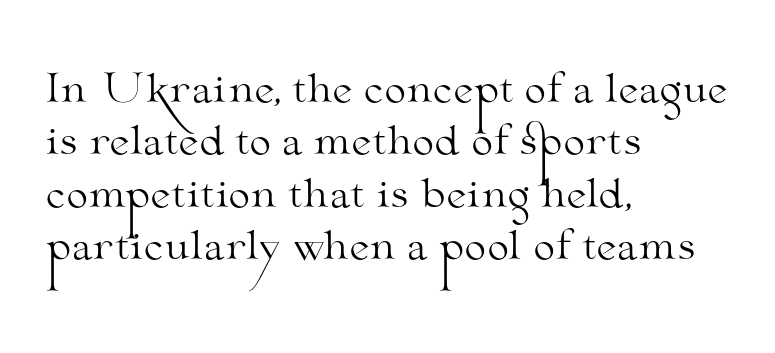
Q: Is the text bold? A: No.
Q: Is the text italic (slanted)? A: No, it is upright.
Q: Is the typeface a serif or a sans-serif typeface? A: Serif.
Q: Is the text underlined? A: No.
Q: How is the paragraph aligned? A: Left-aligned.
Q: Is the spacing between letters normal or unusually wide? A: Normal.
Q: Is the spacing between lines tight, normal or loose? A: Normal.
Q: Width (condensed, normal, or wide)? A: Wide.
Q: Stroke contrast? A: Medium.
Q: x-height? A: Small.
Q: Monospaced? A: No.
